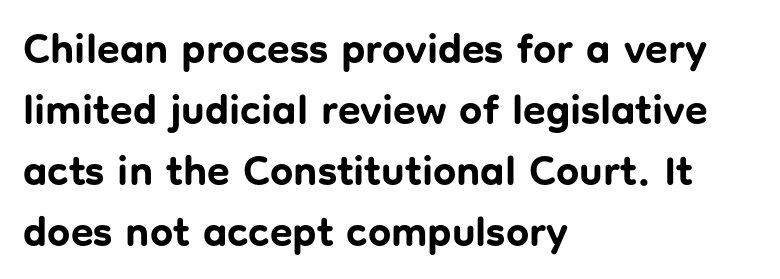
{"serif": "no", "italic": "no", "bold": "yes", "weight": "bold", "width": "normal", "stroke_contrast": "low", "x_height": "medium", "monospaced": "no", "underline": "no", "align": "left", "line_spacing": "normal", "line_spacing_ratio": 1.49, "letter_spacing": "normal", "letter_spacing_em": 0.0, "glyph_px": 41}
